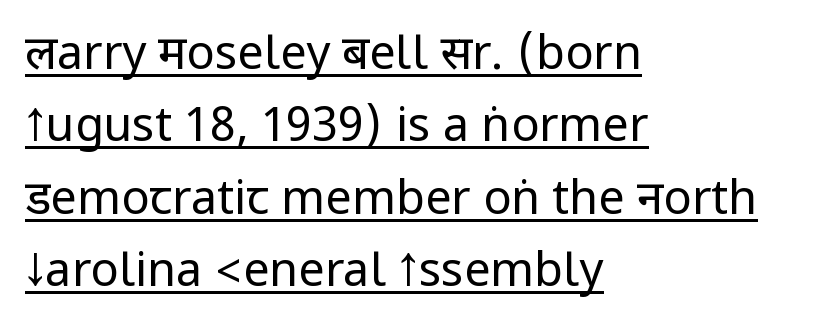
Q: Is the text bold? A: No.
Q: Is the text italic (slanted)? A: No, it is upright.
Q: Is the typeface a serif or a sans-serif typeface? A: Sans-serif.
Q: Is the text underlined? A: Yes.
Q: How is the paragraph aligned? A: Left-aligned.
Q: Is the spacing between letters normal or unusually wide? A: Normal.
Q: Is the spacing between lines tight, normal or loose? A: Normal.
Q: Width (condensed, normal, or wide)? A: Condensed.
Q: Stroke contrast? A: Low.
